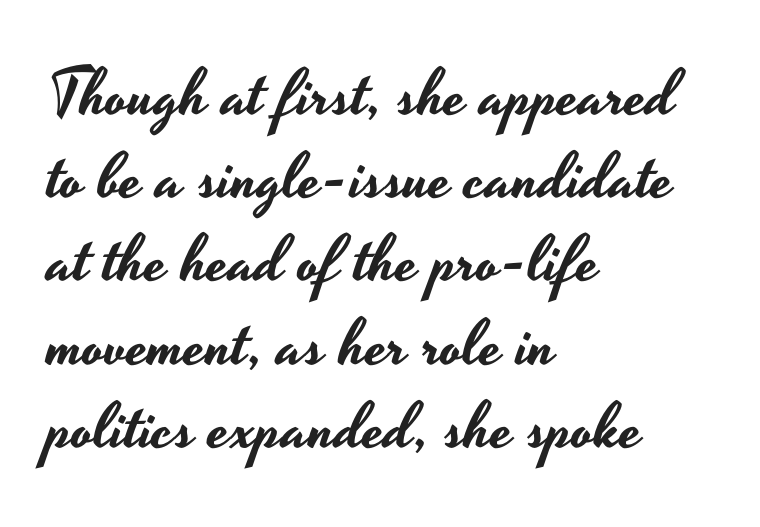
{"serif": "no", "width": "wide", "stroke_contrast": "low", "x_height": "small", "monospaced": "no", "underline": "no", "align": "left", "line_spacing": "normal", "line_spacing_ratio": 1.28, "letter_spacing": "normal", "letter_spacing_em": 0.0, "glyph_px": 65}
